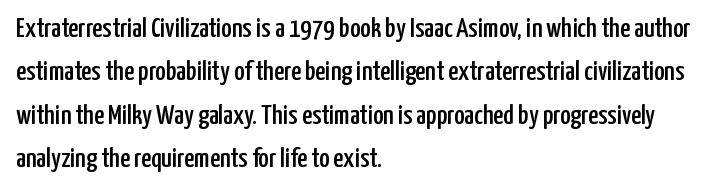
Each line starts at the same left margin while the right side varies. Tall strokes in this sample are plumb rather than angled. Is this a sans? Yes — the strokes have no serifs. Compared with typical body copy, the letter spacing here is the same. Regular leading.
